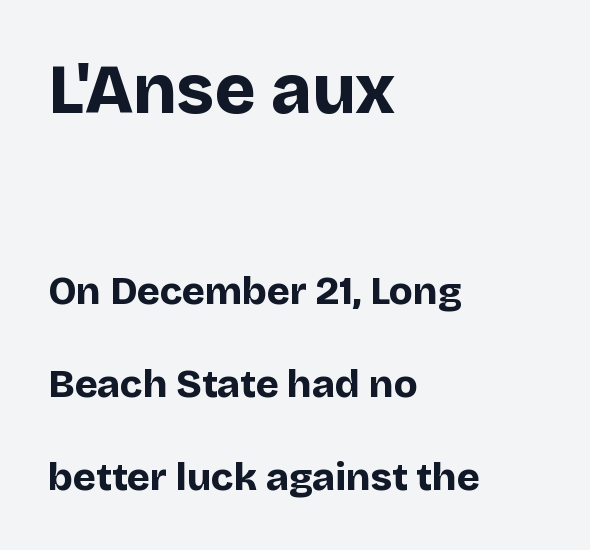
Quick note: underline off. Caption: standard tracking, unaltered. Each line starts at the same left margin while the right side varies. Look at the glyph heights: the upper group is clearly the bigger setting. These lines were composed using upright roman letters. This sample trades compactness for vertical openness between lines.
